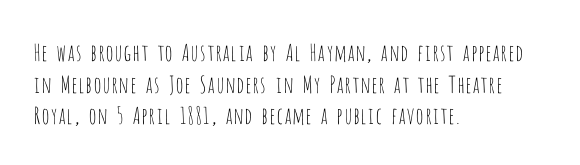
The image shows 23 px text type, upright; set left-aligned, normal line spacing (1.37x), normal letter spacing, not underlined.
